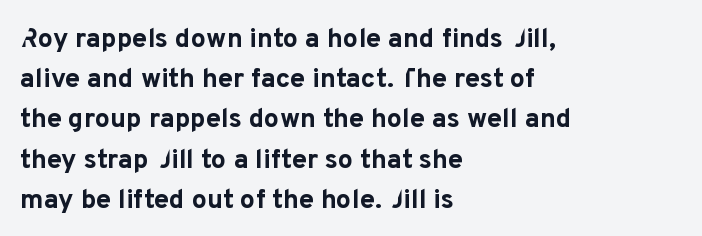
The rag falls on the right side of this text block. The axis of the letterforms is exactly vertical. Descender tails drop into unmarked territory. Inter-character spacing is left at the font's built-in metrics. Heavy, bold letterforms.
